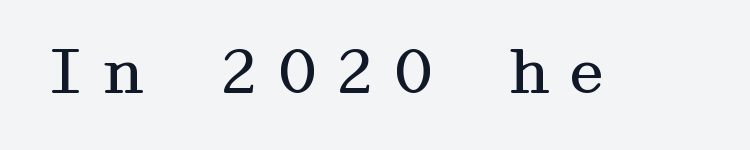
{"serif": "yes", "italic": "no", "bold": "no", "weight": "regular", "width": "wide", "stroke_contrast": "medium", "x_height": "medium", "underline": "no", "letter_spacing": "wide", "letter_spacing_em": 0.25, "glyph_px": 61}
